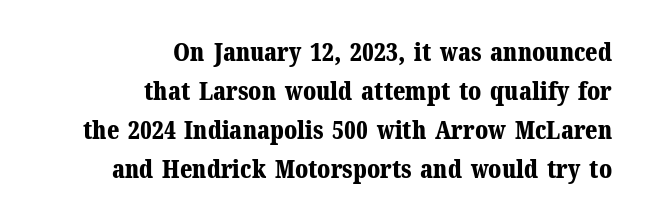
Q: Is the text bold? A: Yes.
Q: Is the text italic (slanted)? A: No, it is upright.
Q: Is the text underlined? A: No.
Q: How is the paragraph aligned? A: Right-aligned.
Q: Is the spacing between letters normal or unusually wide? A: Normal.
Q: Is the spacing between lines tight, normal or loose? A: Normal.
